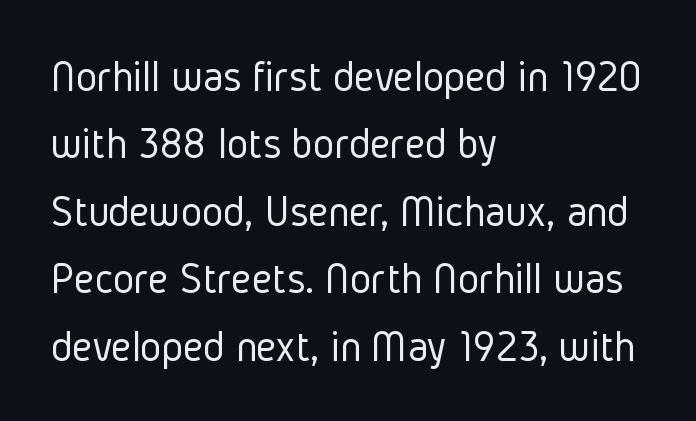
Beneath every word, the page is bare. The specimen reads as upright at a glance. The designer left line spacing at the default. You could call the tracking neutral — neither tight nor loose. Compared with a typical body face, this is equally light or lighter still.
